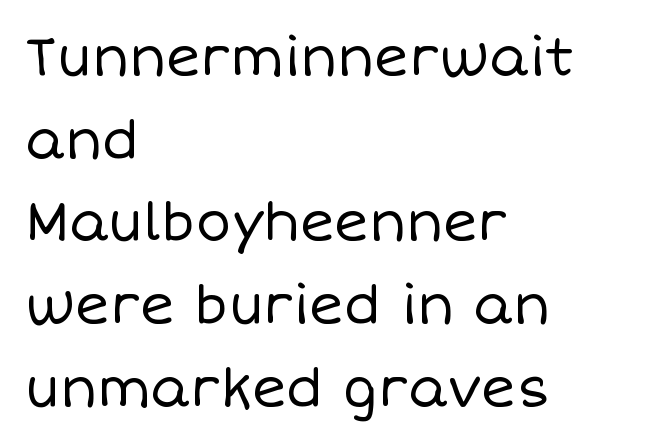
Q: Is the text bold? A: No.
Q: Is the text italic (slanted)? A: No, it is upright.
Q: Is the text underlined? A: No.
Q: How is the paragraph aligned? A: Left-aligned.
Q: Is the spacing between letters normal or unusually wide? A: Normal.
Q: Is the spacing between lines tight, normal or loose? A: Normal.
Q: Width (condensed, normal, or wide)? A: Normal.
Q: Stroke contrast? A: Low.
Q: x-height? A: Large.
Q: Monospaced? A: No.
